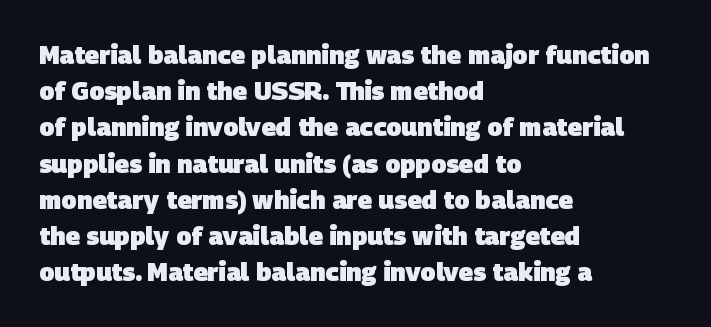
Q: Is the text bold? A: Yes.
Q: Is the text underlined? A: No.
Q: How is the paragraph aligned? A: Left-aligned.
Q: Is the spacing between letters normal or unusually wide? A: Normal.
Q: Is the spacing between lines tight, normal or loose? A: Normal.
